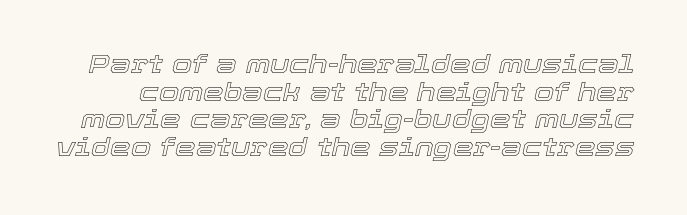
{"italic": "yes", "lean": "right", "slant_degrees": 12, "underline": "no", "line_spacing": "tight", "line_spacing_ratio": 1.06, "letter_spacing": "normal", "letter_spacing_em": 0.0, "glyph_px": 26}
